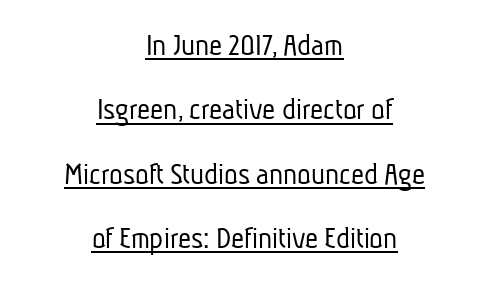
Q: Is the text bold? A: No.
Q: Is the typeface a serif or a sans-serif typeface? A: Sans-serif.
Q: Is the text underlined? A: Yes.
Q: How is the paragraph aligned? A: Centered.
Q: Is the spacing between letters normal or unusually wide? A: Normal.
Q: Is the spacing between lines tight, normal or loose? A: Loose.
Q: Width (condensed, normal, or wide)? A: Condensed.
Q: Stroke contrast? A: Low.
Q: x-height? A: Medium.
Q: Monospaced? A: No.
